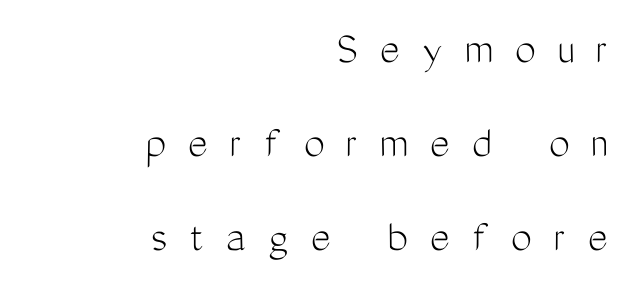
The image shows 47 px light, condensed sans-serif type, upright; set right-aligned, loose line spacing (2.0x), unusually wide letter spacing (+0.47 em), not underlined; medium stroke contrast and a medium x-height.
